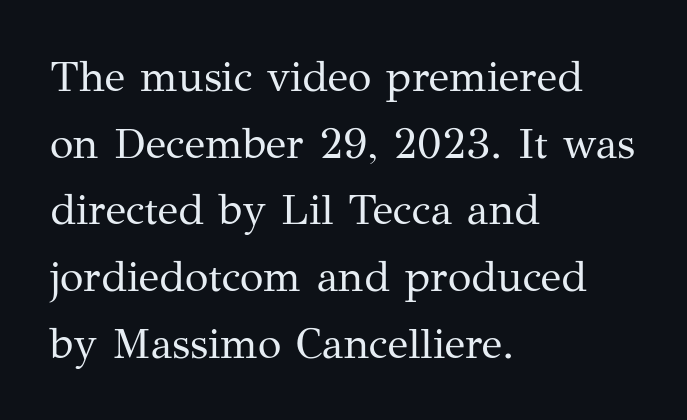
The image shows 43 px regular-weight serif type, upright; set left-aligned, normal line spacing (1.55x), normal letter spacing, not underlined; medium stroke contrast and a medium x-height.
